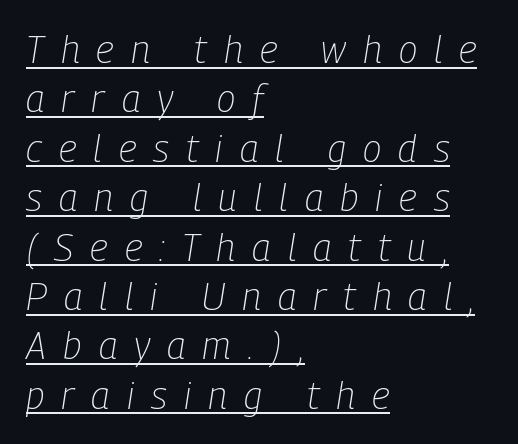
The image shows 38 px light, condensed type, italic (leaning right); set left-aligned, normal line spacing (1.3x), unusually wide letter spacing (+0.45 em), underlined; low stroke contrast and a medium x-height.
